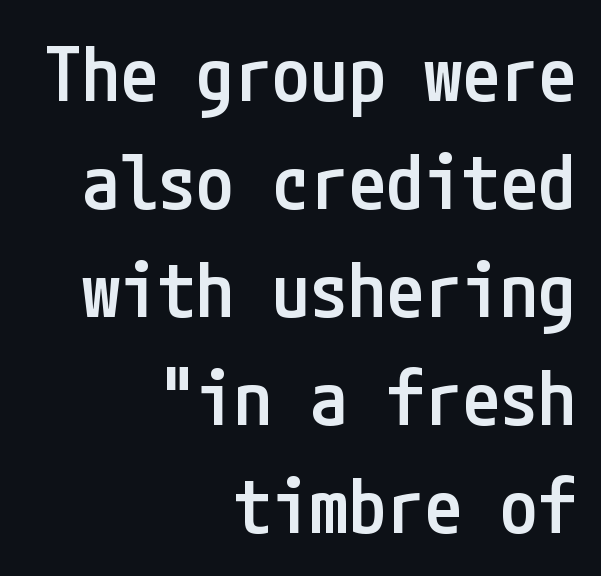
The image shows 76 px semibold, condensed sans-serif type, upright; set right-aligned, normal line spacing (1.42x), normal letter spacing, not underlined; low stroke contrast and a medium x-height.
